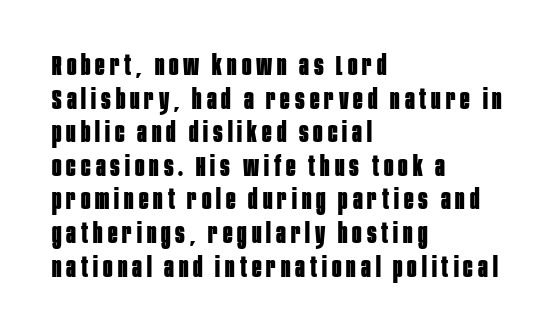
Q: Is the text bold? A: Yes.
Q: Is the text italic (slanted)? A: No, it is upright.
Q: Is the typeface a serif or a sans-serif typeface? A: Sans-serif.
Q: Is the text underlined? A: No.
Q: How is the paragraph aligned? A: Left-aligned.
Q: Width (condensed, normal, or wide)? A: Condensed.
Q: Stroke contrast? A: Low.
Q: x-height? A: Large.
Q: Monospaced? A: No.
